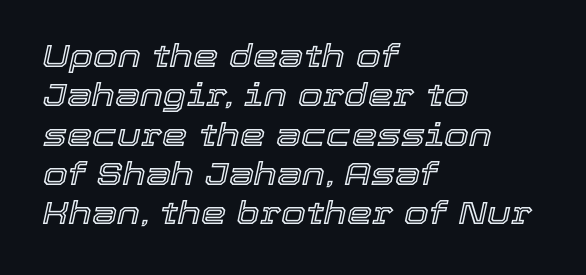
Q: Is the text italic (slanted)? A: Yes, it leans right by about 12 degrees.
Q: Is the text underlined? A: No.
Q: How is the paragraph aligned? A: Left-aligned.
Q: Is the spacing between letters normal or unusually wide? A: Normal.
Q: Width (condensed, normal, or wide)? A: Normal.
Q: x-height? A: Medium.
Q: Monospaced? A: No.
